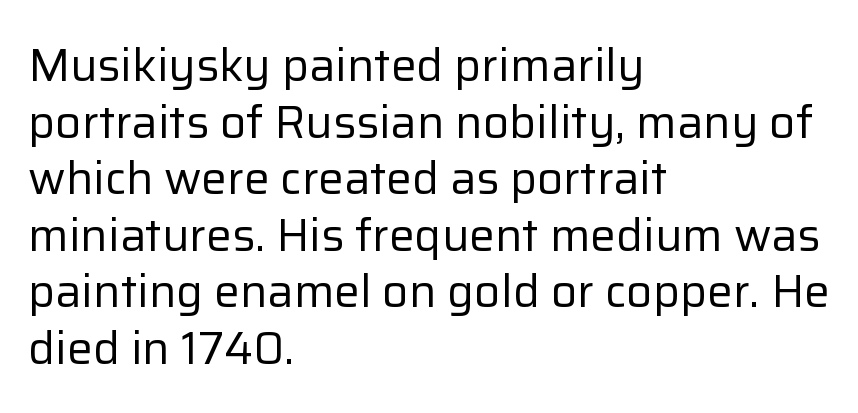
No extra ink here — the face is not bold. Layout note: lines flush left. This is sans-serif lettering, the kind often seen on screens and signage. Here the glyphs are tracked normally, forming tight word shapes. The specimen reads as upright at a glance.
